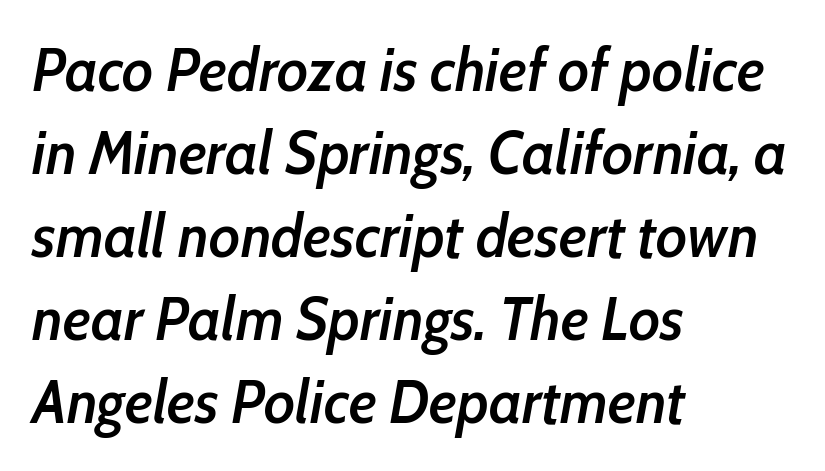
Q: Is the text bold? A: Semi-bold.
Q: Is the text italic (slanted)? A: Yes, it leans right by about 10 degrees.
Q: Is the text underlined? A: No.
Q: How is the paragraph aligned? A: Left-aligned.
Q: Is the spacing between letters normal or unusually wide? A: Normal.
Q: Is the spacing between lines tight, normal or loose? A: Normal.
Q: Width (condensed, normal, or wide)? A: Condensed.
Q: Stroke contrast? A: Low.
Q: x-height? A: Medium.
Q: Monospaced? A: No.
